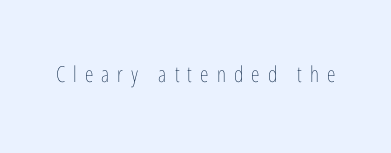
{"italic": "no", "bold": "no", "underline": "no", "letter_spacing": "wide", "letter_spacing_em": 0.37, "glyph_px": 22}
